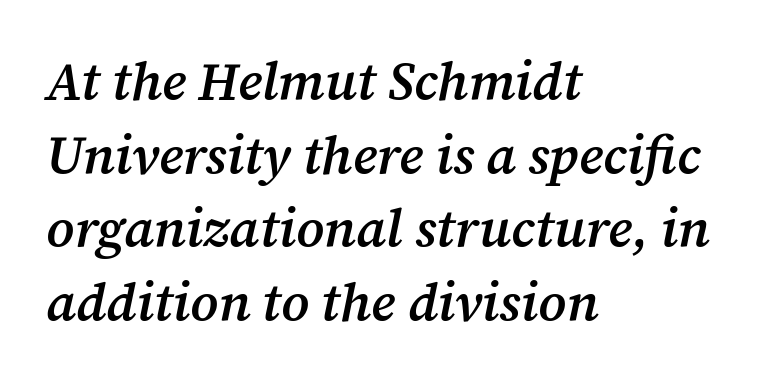
{"serif": "yes", "italic": "yes", "lean": "right", "slant_degrees": 12, "bold": "semi", "weight": "semibold", "width": "normal", "stroke_contrast": "medium", "x_height": "medium", "monospaced": "no", "underline": "no", "align": "left", "line_spacing": "normal", "line_spacing_ratio": 1.39, "letter_spacing": "normal", "letter_spacing_em": 0.0, "glyph_px": 53}
